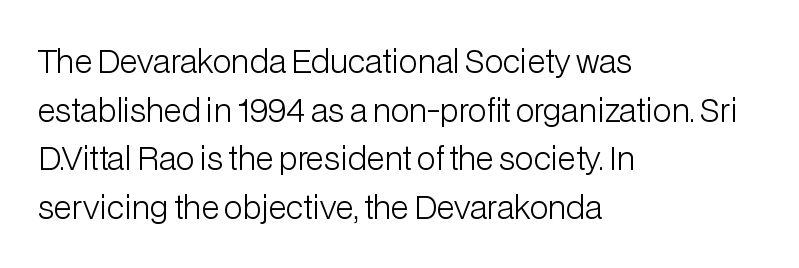
{"serif": "no", "italic": "no", "bold": "no", "weight": "light", "width": "normal", "stroke_contrast": "low", "x_height": "medium", "monospaced": "no", "underline": "no", "align": "left", "line_spacing": "normal", "line_spacing_ratio": 1.57, "letter_spacing": "normal", "letter_spacing_em": 0.0, "glyph_px": 31}
